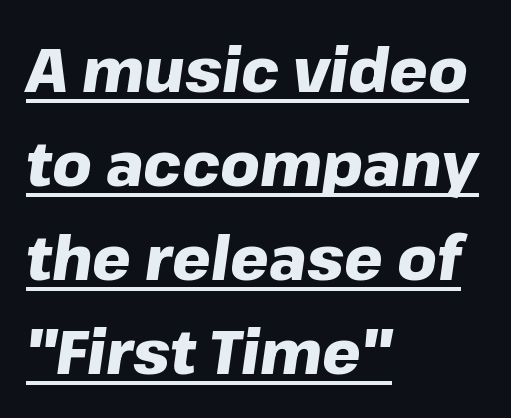
The image shows 61 px heavy type, italic (leaning right); set left-aligned, normal line spacing (1.54x), normal letter spacing, underlined; low stroke contrast and a medium x-height.
